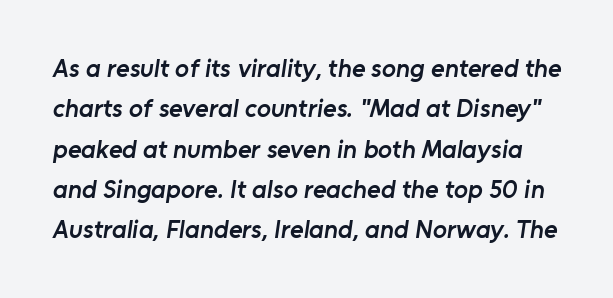
Q: Is the text bold? A: Semi-bold.
Q: Is the text underlined? A: No.
Q: Is the spacing between letters normal or unusually wide? A: Normal.
Q: Is the spacing between lines tight, normal or loose? A: Normal.
